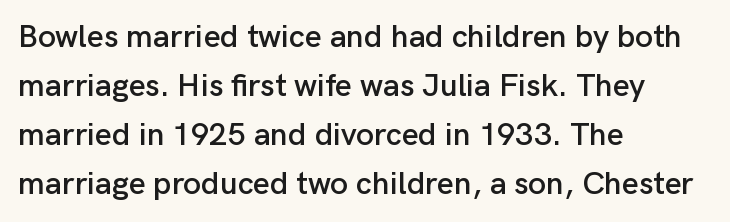
The image shows 32 px sans-serif type, upright; set left-aligned, normal line spacing (1.53x), normal letter spacing, not underlined; low stroke contrast and a medium x-height.
